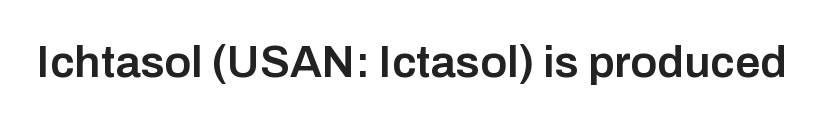
The image shows 45 px semibold sans-serif type, upright; set normal letter spacing, not underlined; low stroke contrast and a medium x-height.
